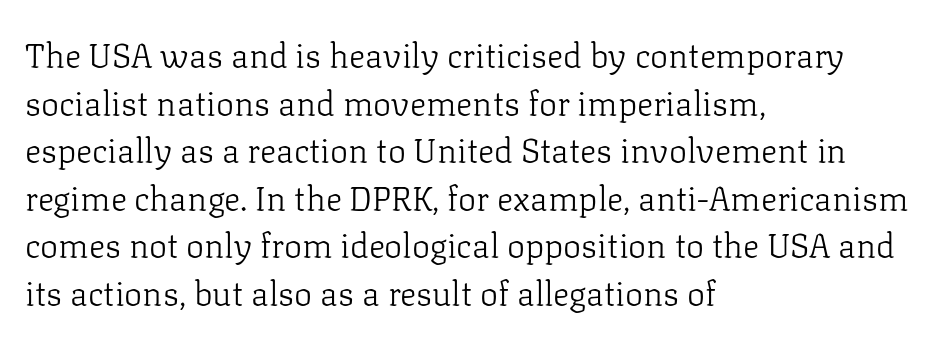
The cut favours lightness, reaching ordinary text weight at its darkest. The tracking reads as untouched default to a designer's eye. Do the characters align in a grid? No, the font is proportional. Unlike italic type, these characters show no tilt at all.
